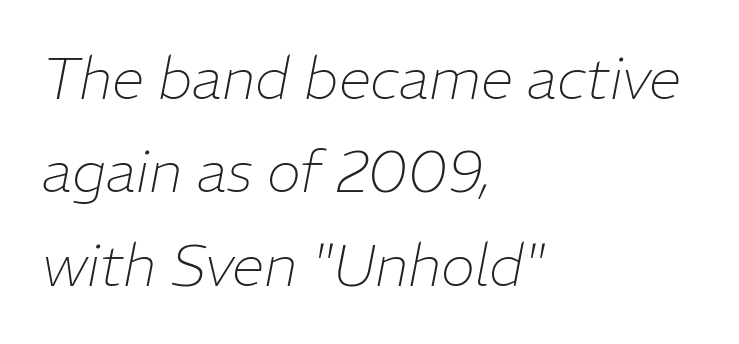
{"italic": "yes", "lean": "right", "slant_degrees": 11, "bold": "no", "weight": "thin", "width": "normal", "stroke_contrast": "low", "x_height": "medium", "monospaced": "no", "underline": "no", "align": "left", "line_spacing": "normal", "line_spacing_ratio": 1.61, "letter_spacing": "normal", "letter_spacing_em": 0.0, "glyph_px": 58}
